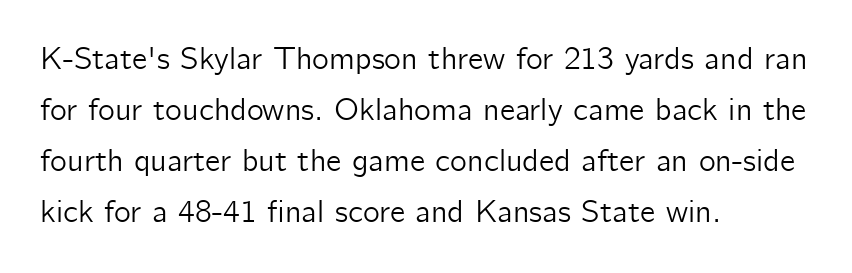
The image shows 32 px sans-serif type, upright; set left-aligned, normal line spacing (1.59x), normal letter spacing, not underlined; low stroke contrast and a medium x-height.
